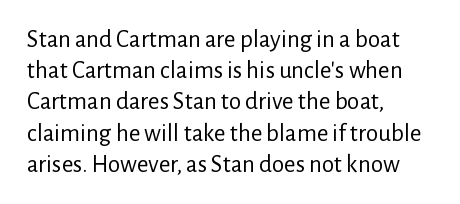
{"italic": "no", "bold": "no", "underline": "no", "align": "left", "line_spacing": "normal", "line_spacing_ratio": 1.25, "letter_spacing": "normal", "letter_spacing_em": 0.0, "glyph_px": 25}
